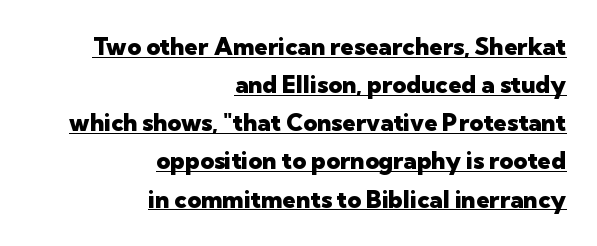
{"italic": "no", "bold": "yes", "underline": "yes", "align": "right", "line_spacing": "normal", "line_spacing_ratio": 1.59, "letter_spacing": "normal", "letter_spacing_em": 0.0, "glyph_px": 24}
